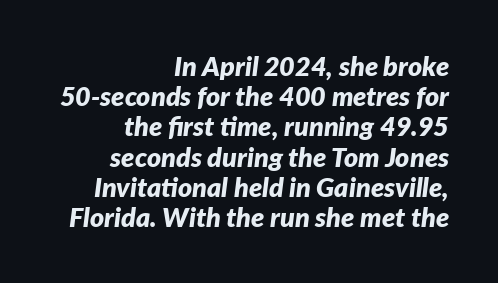
The image shows 27 px bold type, italic (leaning right); set right-aligned, tight line spacing (1.12x), normal letter spacing, not underlined.
